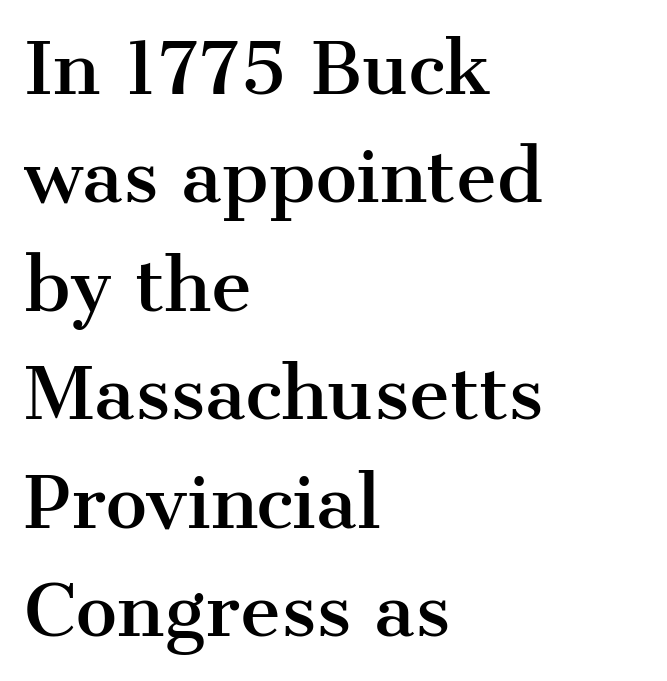
The image shows 70 px serif type, upright; set left-aligned, normal line spacing (1.55x), normal letter spacing, not underlined; medium stroke contrast and a medium x-height.
